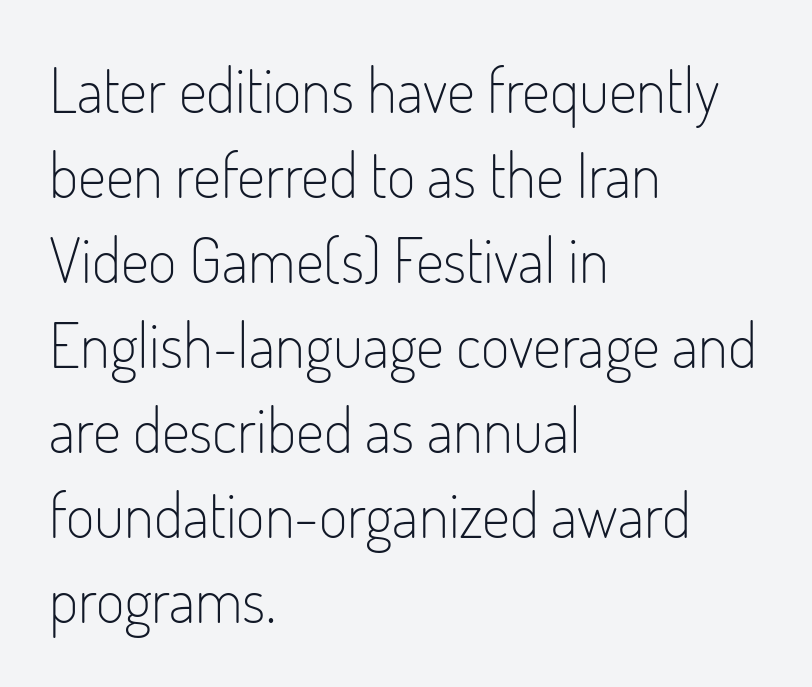
The image shows 62 px light, condensed sans-serif type, upright; set left-aligned, normal line spacing (1.37x), normal letter spacing, not underlined; low stroke contrast and a small x-height.
